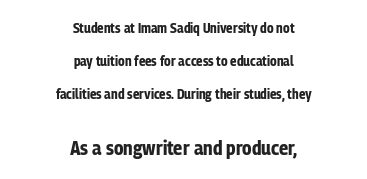
Rule under the text: the space is simply empty. This is roman type, the default non-slanted kind. Spacing between characters is what you'd get straight out of the box. The lines are quadded center. The designer gave the closing block more size than the opening block.
